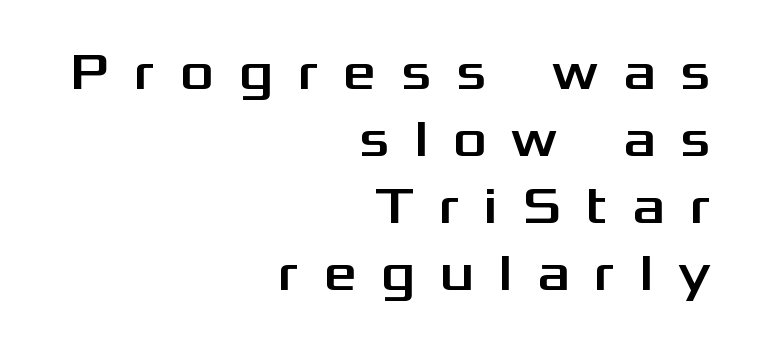
Characters remain perfectly vertical along every line. Does the copy run flush right? Yes — the right margin is perfectly even. The rendering uses a moderate line-height, typical for paragraphs. The rendering shows plain stroke endings on the letterforms — a sans-serif design. Check under the words: just untouched page. Each letter keeps its own natural width here, so spacing adapts to shape.
